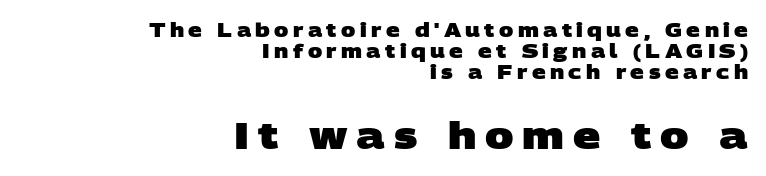
{"serif": "no", "bold": "yes", "weight": "heavy", "width": "wide", "stroke_contrast": "low", "x_height": "large", "monospaced": "no", "underline": "no", "align": "right", "line_spacing": "tight", "line_spacing_ratio": 1.11, "letter_spacing": "wide", "letter_spacing_em": 0.23, "larger_block": "second", "size_ratio": 2.0, "glyph_px": 38}
